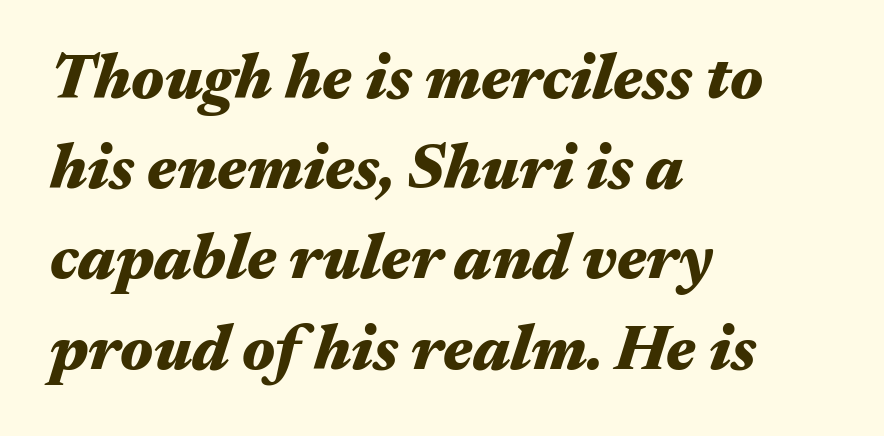
{"italic": "yes", "lean": "right", "slant_degrees": 17, "bold": "yes", "weight": "heavy", "width": "wide", "stroke_contrast": "medium", "x_height": "medium", "monospaced": "no", "underline": "no", "align": "left", "line_spacing": "normal", "line_spacing_ratio": 1.41, "letter_spacing": "normal", "letter_spacing_em": 0.0, "glyph_px": 64}
